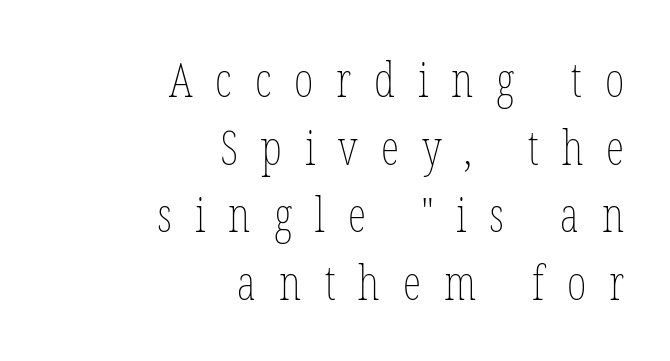
The image shows 47 px thin, condensed type, upright; set right-aligned, normal line spacing (1.44x), unusually wide letter spacing (+0.49 em), not underlined; low stroke contrast and a medium x-height.
